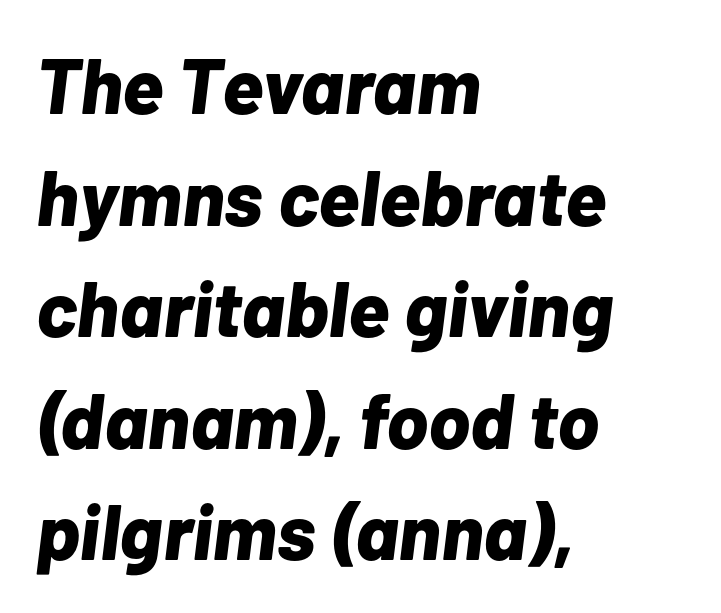
What stands out about the letter spacing? Nothing — it is the standard amount. Do the characters align in a grid? No, the font is proportional. Just letters on the line, the space beneath them empty. There's an unmistakable incline to the writing here.
